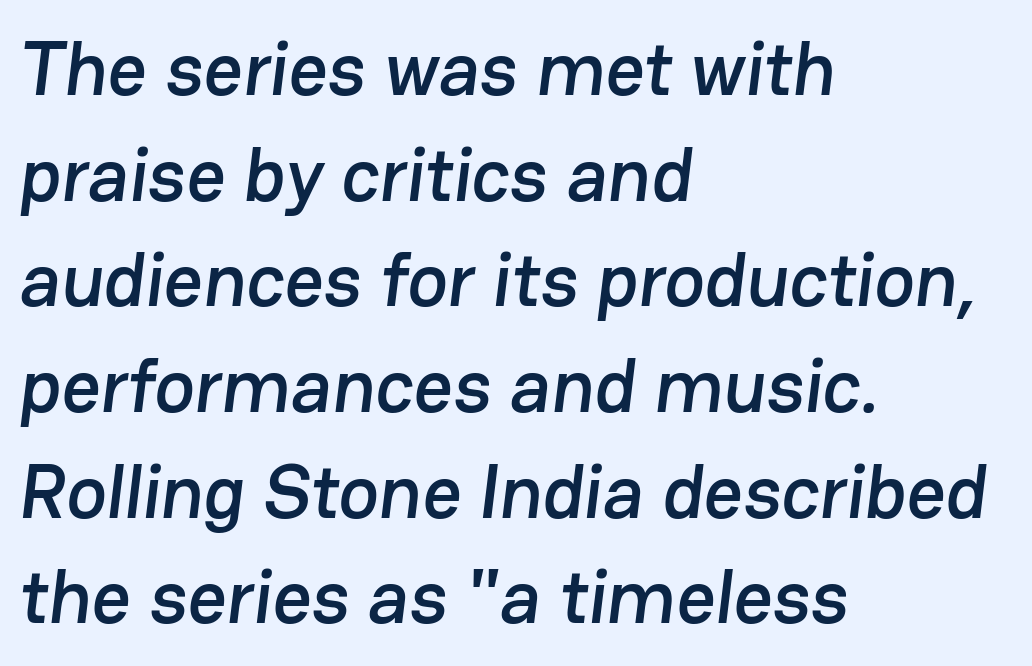
Q: Is the typeface a serif or a sans-serif typeface? A: Sans-serif.
Q: Is the text underlined? A: No.
Q: How is the paragraph aligned? A: Left-aligned.
Q: Is the spacing between letters normal or unusually wide? A: Normal.
Q: Is the spacing between lines tight, normal or loose? A: Normal.
Q: Width (condensed, normal, or wide)? A: Normal.
Q: Stroke contrast? A: Low.
Q: x-height? A: Medium.
Q: Monospaced? A: No.
